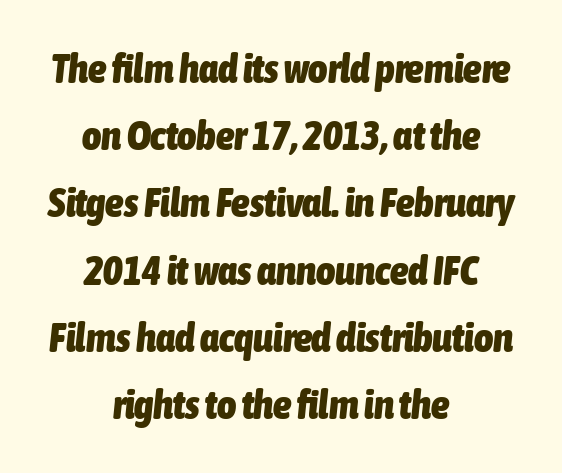
{"italic": "yes", "lean": "right", "slant_degrees": 6, "bold": "yes", "weight": "heavy", "width": "condensed", "stroke_contrast": "low", "x_height": "medium", "monospaced": "no", "underline": "no", "align": "center", "line_spacing": "normal", "line_spacing_ratio": 1.64, "letter_spacing": "normal", "letter_spacing_em": 0.0, "glyph_px": 41}
